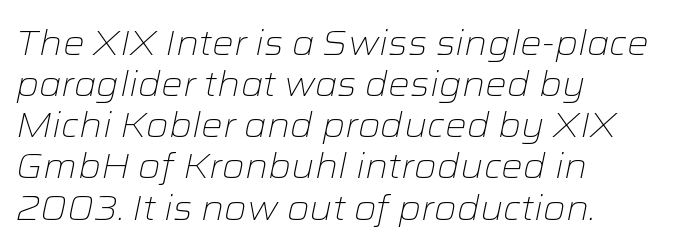
{"italic": "yes", "lean": "right", "slant_degrees": 12, "bold": "no", "weight": "light", "width": "wide", "stroke_contrast": "low", "x_height": "medium", "monospaced": "no", "underline": "no", "align": "left", "line_spacing_ratio": 1.21, "letter_spacing": "normal", "letter_spacing_em": 0.0, "glyph_px": 34}
